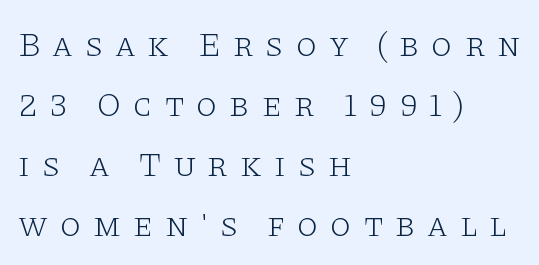
Between one letter and the next there's a generous, obvious gap. Characters remain perfectly vertical along every line. Typographically, this falls in the serif category. Stroke thickness stays within the range of a standard reading face or lighter. Line starts are locked; line ends wander. These lines are rendered in a variable-pitch font.
